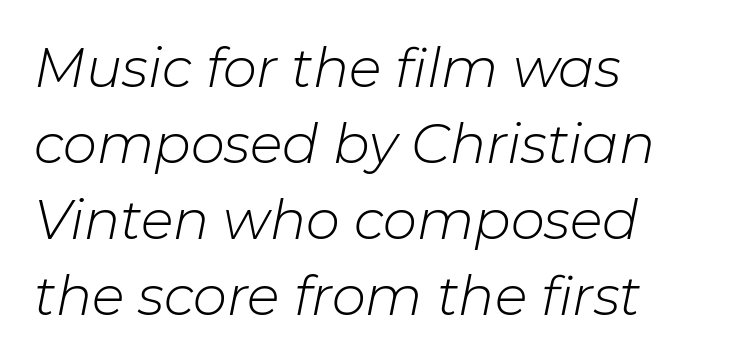
Q: Is the text bold? A: No.
Q: Is the text italic (slanted)? A: Yes, it leans right by about 11 degrees.
Q: Is the text underlined? A: No.
Q: How is the paragraph aligned? A: Left-aligned.
Q: Is the spacing between letters normal or unusually wide? A: Normal.
Q: Is the spacing between lines tight, normal or loose? A: Normal.
Q: Width (condensed, normal, or wide)? A: Normal.
Q: Stroke contrast? A: Low.
Q: x-height? A: Medium.
Q: Monospaced? A: No.
